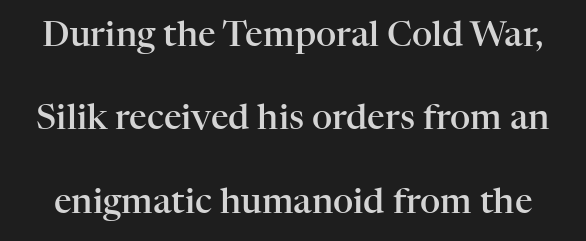
The image shows 35 px semibold serif type, upright; set loose line spacing (2.38x), normal letter spacing, not underlined; high stroke contrast and a medium x-height.
